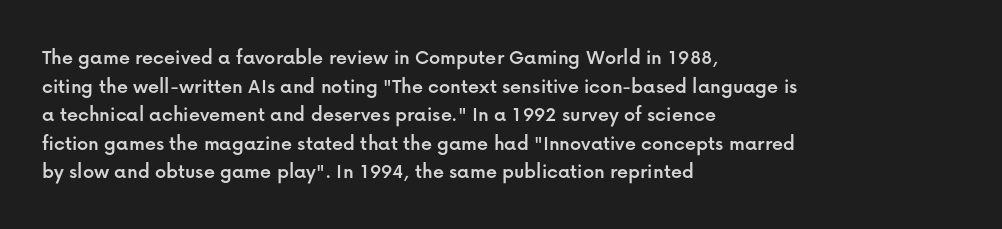
A normal amount of white space separates one row of letters from the next. Unmarked baselines from the first word to the last. These lines were composed using upright roman letters. Compared with typical body copy, the letter spacing here is the same. Line beginnings align vertically; line endings do not.
